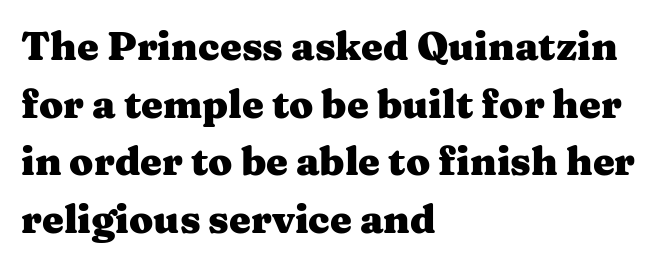
In terms of letterspacing, this is plain default setting. No italicization has been applied; the sample stays upright. Set as a true bold cut, around the 700 mark. The passage shown is typed in a proportional face where columns would drift.
